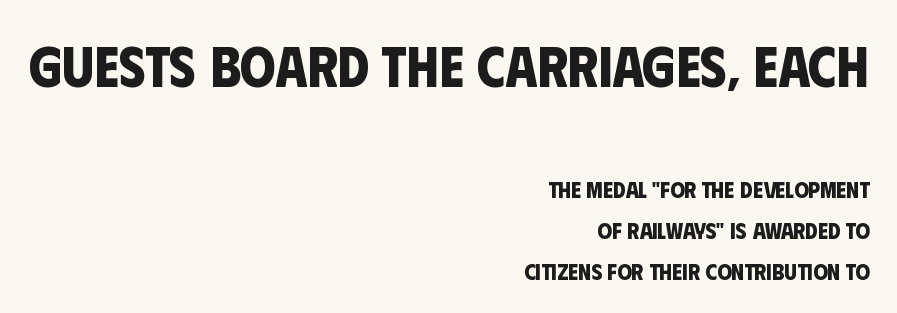
{"serif": "no", "bold": "yes", "weight": "bold", "width": "condensed", "stroke_contrast": "low", "x_height": "large", "monospaced": "no", "underline": "no", "align": "right", "line_spacing_ratio": 1.77, "letter_spacing": "normal", "letter_spacing_em": 0.0, "larger_block": "first", "size_ratio": 2.48, "glyph_px": 57}
